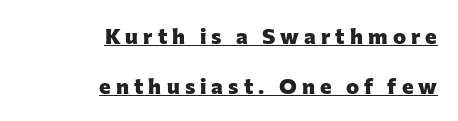
A dark, heavy texture on the line: the type is bold. Horizontal bands of white between lines are thick stripes. Tall strokes in this sample are plumb rather than angled. Notice how a bar underscores the lettering throughout. This sample is right-justified, so line beginnings fall wherever the words allow.
